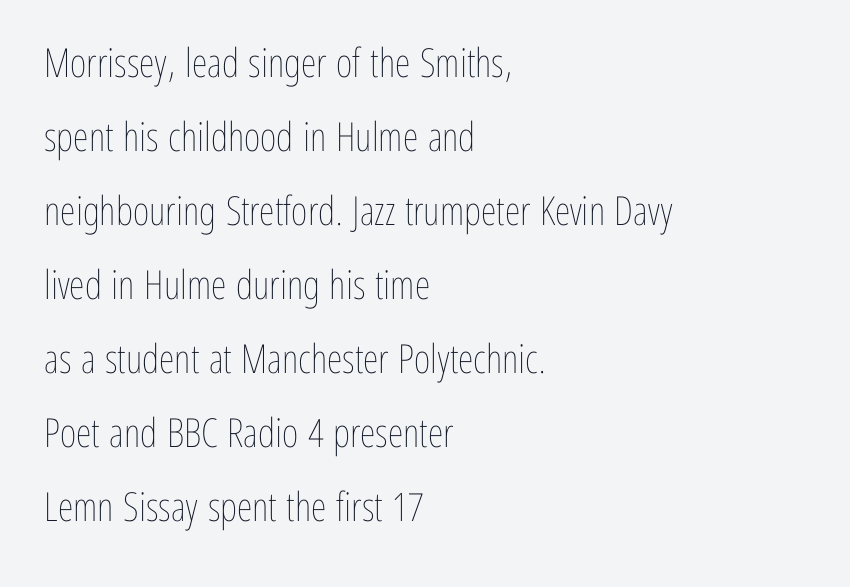
Weight class: somewhere from thin through regular. Ordinary non-slanted type is in use. The space directly below the letters is spotless. Observe the ordinary spacing: letters are neighbours, not strangers. These lines are rendered in a variable-pitch font.
